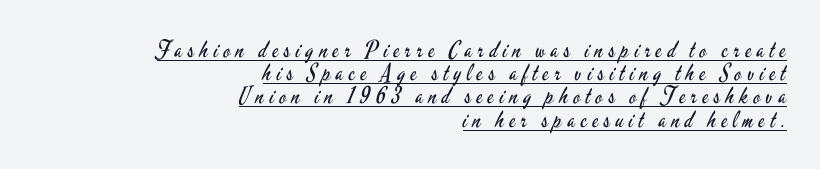
{"bold": "no", "underline": "yes", "align": "right", "line_spacing": "tight", "line_spacing_ratio": 1.01, "letter_spacing": "wide", "letter_spacing_em": 0.24, "glyph_px": 23}
